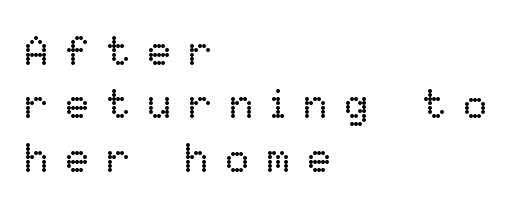
Decoration check: the copy has no underline. Do the characters align in a grid? No, the font is proportional. Ordinary non-slanted type is in use. Baseline-to-baseline distance is the conventional proportion of letter height. No heavy texture on the line: the type isn't bold.
